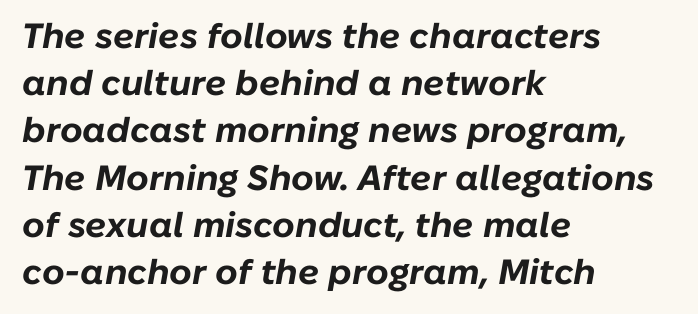
A typesetter would call this proportional, since set widths differ per character. Italic? Definitely — the glyphs are oblique. Chunky letters — that's bold for sure. Casual observation: everything's shoved over to the left.
